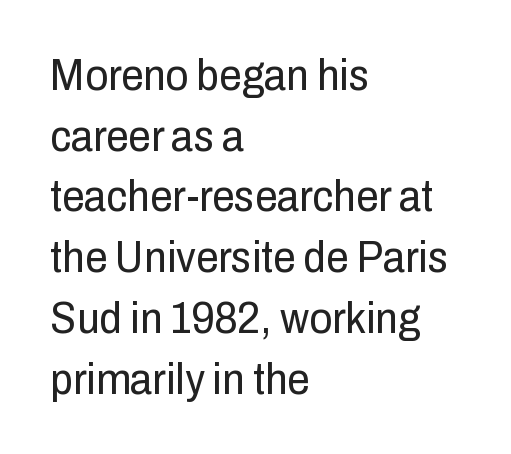
The image shows 45 px regular-weight, condensed sans-serif type, upright; set left-aligned, normal line spacing (1.35x), normal letter spacing, not underlined; low stroke contrast and a medium x-height.
